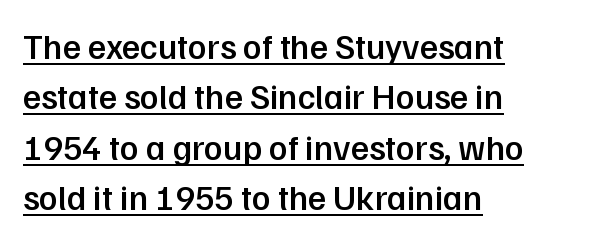
Q: Is the text bold? A: Semi-bold.
Q: Is the text italic (slanted)? A: No, it is upright.
Q: Is the typeface a serif or a sans-serif typeface? A: Sans-serif.
Q: Is the text underlined? A: Yes.
Q: How is the paragraph aligned? A: Left-aligned.
Q: Is the spacing between letters normal or unusually wide? A: Normal.
Q: Is the spacing between lines tight, normal or loose? A: Normal.
Q: Width (condensed, normal, or wide)? A: Normal.
Q: Stroke contrast? A: Low.
Q: x-height? A: Medium.
Q: Monospaced? A: No.
